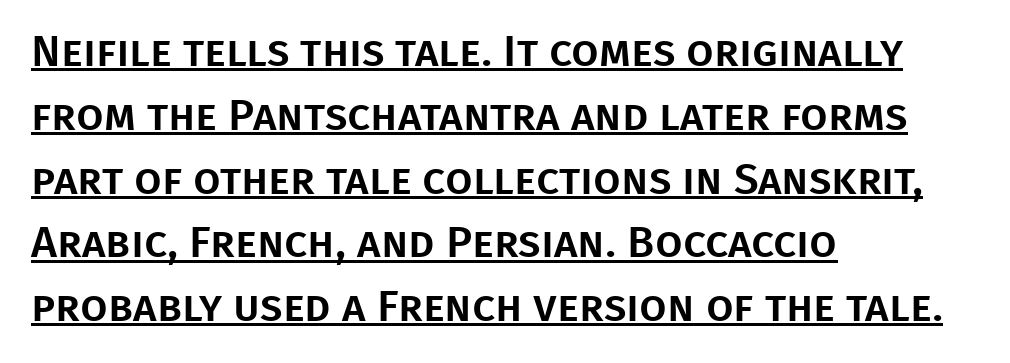
Q: Is the text italic (slanted)? A: No, it is upright.
Q: Is the typeface a serif or a sans-serif typeface? A: Sans-serif.
Q: Is the text underlined? A: Yes.
Q: How is the paragraph aligned? A: Left-aligned.
Q: Is the spacing between letters normal or unusually wide? A: Normal.
Q: Is the spacing between lines tight, normal or loose? A: Normal.
Q: Width (condensed, normal, or wide)? A: Normal.
Q: Stroke contrast? A: Low.
Q: x-height? A: Large.
Q: Monospaced? A: No.
